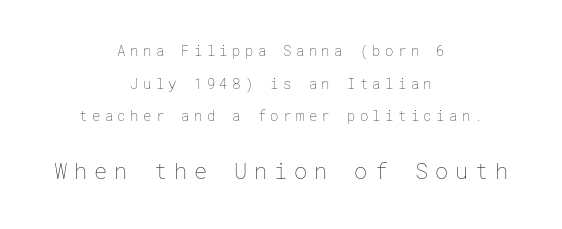
Posture: straight, roman, zero tilt. Which margin do the lines hug? Neither — every line sits in the middle. Nothing heavy about these letters — not bold at all. Look at the tracking — it's clearly loosened, letters drifting apart. What's the leading like? Stretched, with rows far apart.
